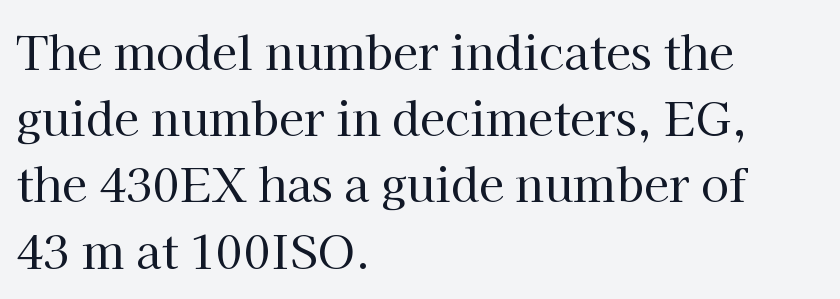
Left-aligned paragraph, ragged on the right. The face used here is seriffed, in the tradition of book romans. The words here are not underlined. Successive baselines arrive at the customary interval. The letters advance in unequal steps, a hallmark of proportional type.
